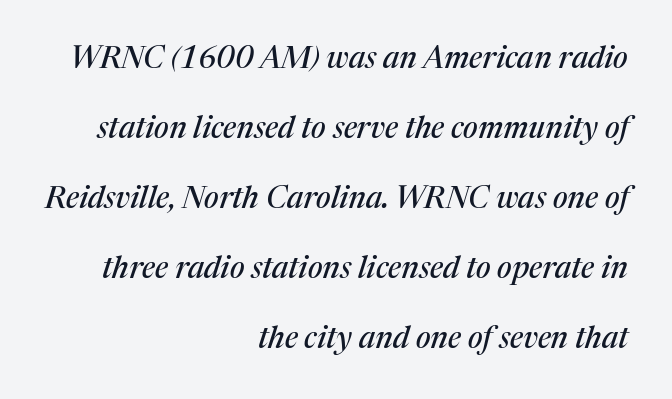
Q: Is the text italic (slanted)? A: Yes, it leans right by about 17 degrees.
Q: Is the typeface a serif or a sans-serif typeface? A: Serif.
Q: Is the text underlined? A: No.
Q: How is the paragraph aligned? A: Right-aligned.
Q: Is the spacing between letters normal or unusually wide? A: Normal.
Q: Is the spacing between lines tight, normal or loose? A: Loose.
Q: Width (condensed, normal, or wide)? A: Normal.
Q: Stroke contrast? A: Medium.
Q: x-height? A: Medium.
Q: Monospaced? A: No.
